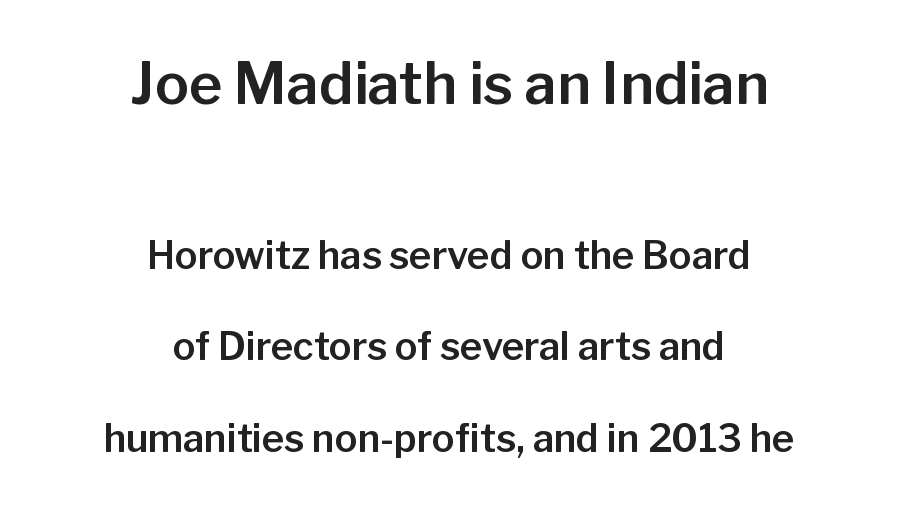
Q: Is the text italic (slanted)? A: No, it is upright.
Q: Is the typeface a serif or a sans-serif typeface? A: Sans-serif.
Q: Is the text underlined? A: No.
Q: How is the paragraph aligned? A: Centered.
Q: Is the spacing between letters normal or unusually wide? A: Normal.
Q: Is the spacing between lines tight, normal or loose? A: Loose.
Q: Which block of text is set in a larger size, the first (top) or the second (bottom)? A: The first (top) one.
Q: Width (condensed, normal, or wide)? A: Normal.
Q: Stroke contrast? A: Low.
Q: x-height? A: Medium.
Q: Monospaced? A: No.
